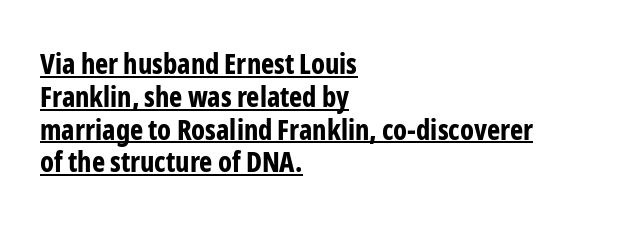
The face used here appears with an underline applied. The type is set solid horizontally, with unmodified tracking. Leftover space on each line is placed entirely after the last word. Each letter keeps its own natural width here, so spacing adapts to shape. In terms of letterform style, serifs are entirely absent.
